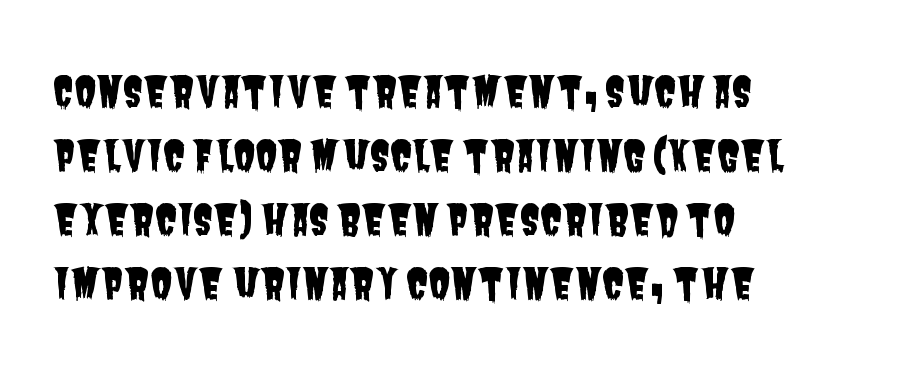
You could not count columns in this text — the font is proportionally spaced. Compared with typical paragraphs, the rows here are spaced about the same. Anything drawn beneath the words? Only blank space. Are there feet on the stems? There aren't — it's a sans.
